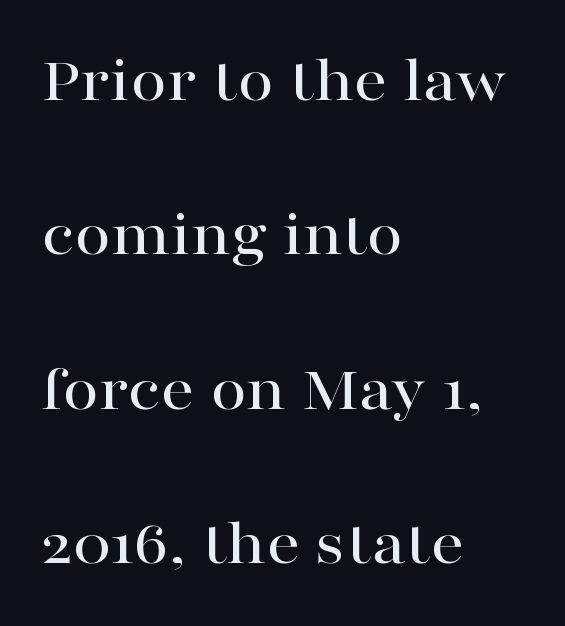
The image shows 66 px wide serif type, upright; set left-aligned, loose line spacing (2.34x), normal letter spacing, not underlined; high stroke contrast and a medium x-height.
